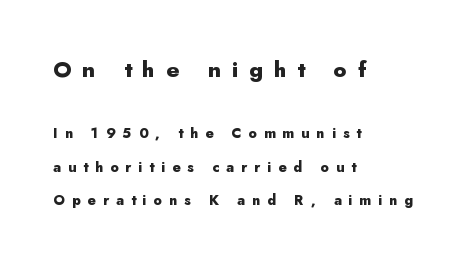
Q: Is the text bold? A: Yes.
Q: Is the text italic (slanted)? A: No, it is upright.
Q: Is the text underlined? A: No.
Q: How is the paragraph aligned? A: Left-aligned.
Q: Is the spacing between letters normal or unusually wide? A: Unusually wide.
Q: Is the spacing between lines tight, normal or loose? A: Loose.
Q: Which block of text is set in a larger size, the first (top) or the second (bottom)? A: The first (top) one.
